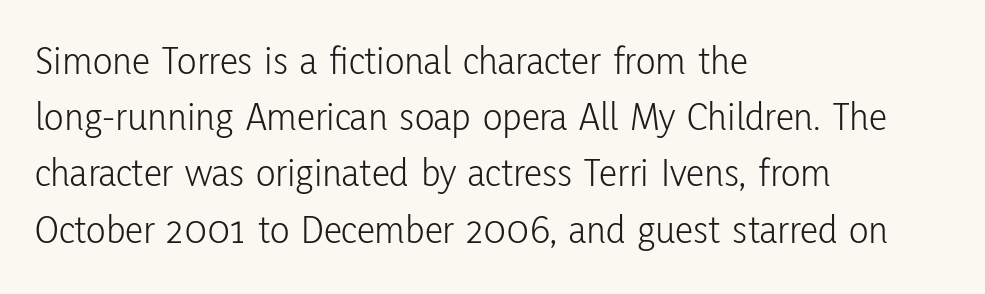
Q: Is the text bold? A: No.
Q: Is the text italic (slanted)? A: No, it is upright.
Q: Is the typeface a serif or a sans-serif typeface? A: Sans-serif.
Q: Is the text underlined? A: No.
Q: How is the paragraph aligned? A: Left-aligned.
Q: Is the spacing between letters normal or unusually wide? A: Normal.
Q: Is the spacing between lines tight, normal or loose? A: Normal.
Q: Width (condensed, normal, or wide)? A: Condensed.
Q: Stroke contrast? A: Low.
Q: x-height? A: Medium.
Q: Monospaced? A: No.
